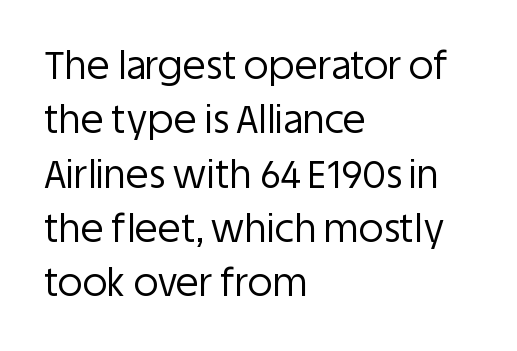
Q: Is the text bold? A: No.
Q: Is the text italic (slanted)? A: No, it is upright.
Q: Is the typeface a serif or a sans-serif typeface? A: Sans-serif.
Q: Is the text underlined? A: No.
Q: How is the paragraph aligned? A: Left-aligned.
Q: Is the spacing between letters normal or unusually wide? A: Normal.
Q: Is the spacing between lines tight, normal or loose? A: Normal.
Q: Width (condensed, normal, or wide)? A: Normal.
Q: Stroke contrast? A: Low.
Q: x-height? A: Large.
Q: Monospaced? A: No.
